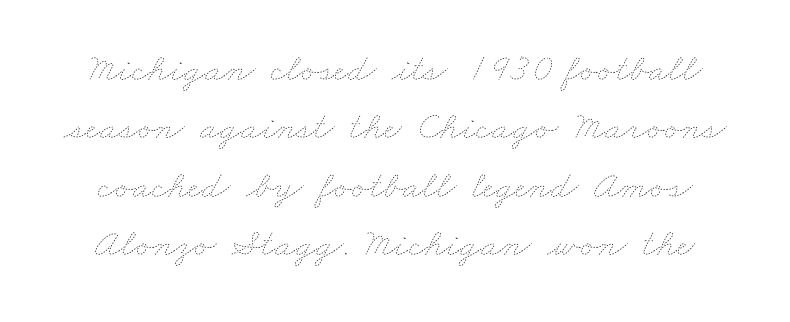
{"bold": "no", "weight": "thin", "width": "wide", "stroke_contrast": "low", "x_height": "small", "monospaced": "no", "underline": "no", "line_spacing": "normal", "line_spacing_ratio": 1.5, "letter_spacing": "normal", "letter_spacing_em": 0.0, "glyph_px": 39}
